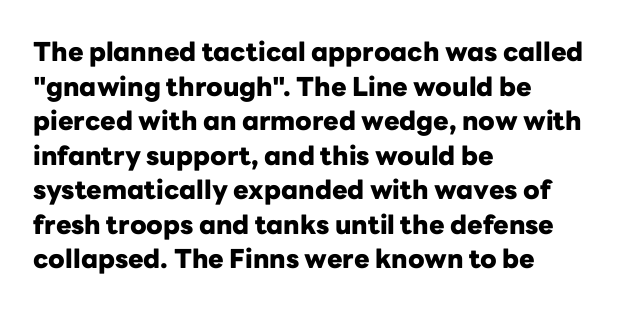
The image shows 26 px bold type, upright; set left-aligned, normal line spacing (1.33x), normal letter spacing, not underlined.
